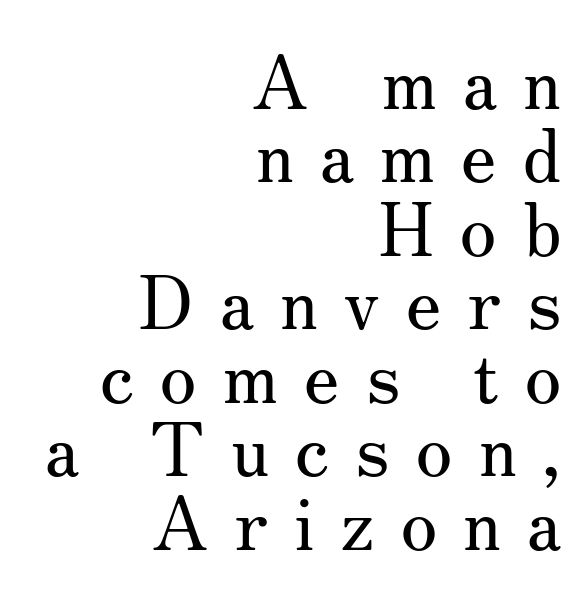
No italicization has been applied; the sample stays upright. The lines are packed closely together with very little leading. Bold? No — there's no thickening of the strokes. Alignment: flush right. You could not count columns in this text — the font is proportionally spaced.
